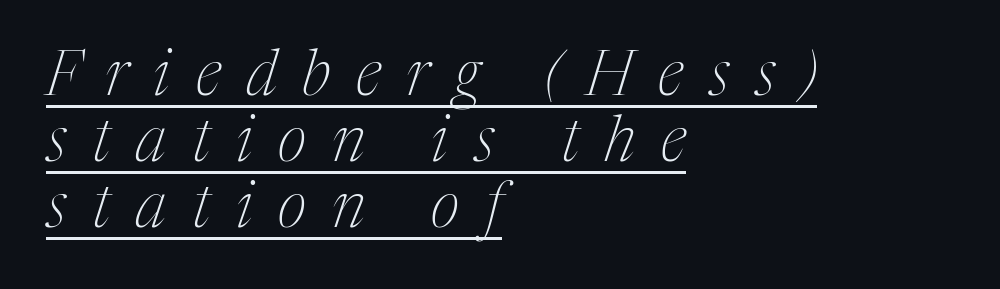
The image shows 63 px thin, condensed serif type, italic (leaning right); set left-aligned, tight line spacing (1.05x), unusually wide letter spacing (+0.41 em), underlined; medium stroke contrast and a medium x-height.
